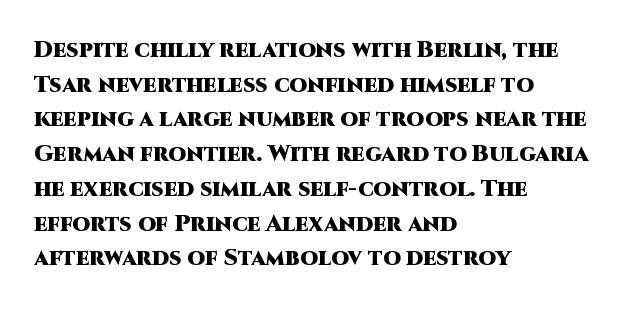
{"italic": "no", "bold": "yes", "underline": "no", "align": "left", "line_spacing": "normal", "line_spacing_ratio": 1.51, "letter_spacing": "normal", "letter_spacing_em": 0.0, "glyph_px": 23}
